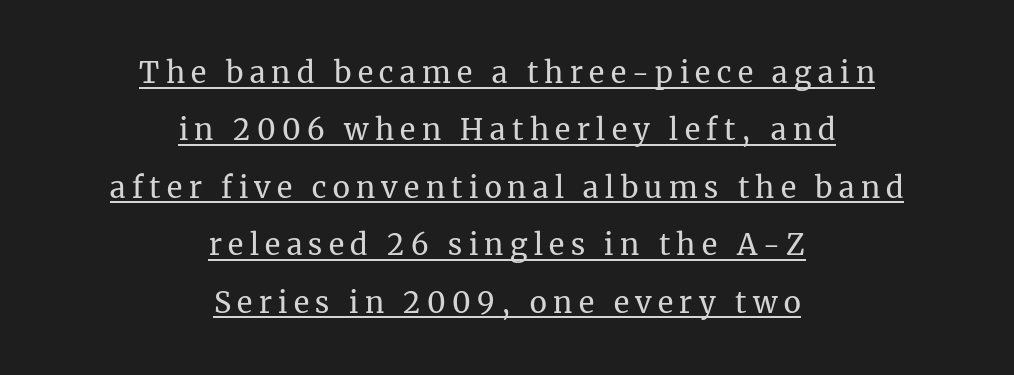
The whitespace from short lines is split evenly between both sides. Somebody hit Ctrl+U on this one — the words are underlined. Students, note that the glyphs here are deliberately spaced far apart. If you drew a line through each stem, it would be perfectly vertical. Is this a heavy cut? Hardly; it is regular or lighter.
